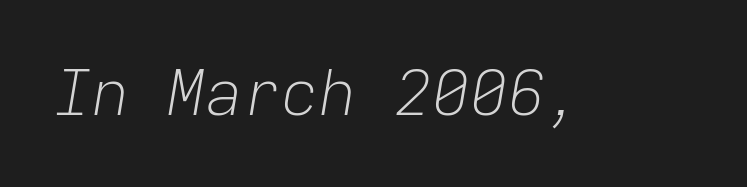
Q: Is the text bold? A: No.
Q: Is the text italic (slanted)? A: Yes, it leans right by about 9 degrees.
Q: Is the text underlined? A: No.
Q: Is the spacing between letters normal or unusually wide? A: Normal.
Q: Width (condensed, normal, or wide)? A: Normal.
Q: Stroke contrast? A: Low.
Q: x-height? A: Medium.
Q: Monospaced? A: Yes.
